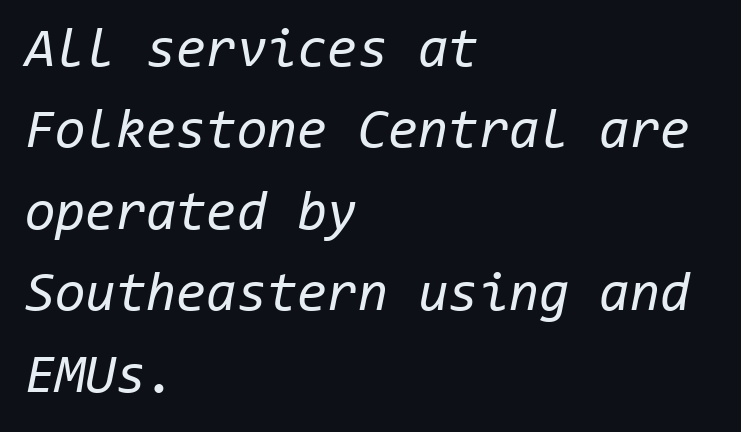
The image shows 55 px regular-weight type, italic (leaning right), monospaced; set left-aligned, normal line spacing (1.48x), normal letter spacing, not underlined; low stroke contrast and a medium x-height.
